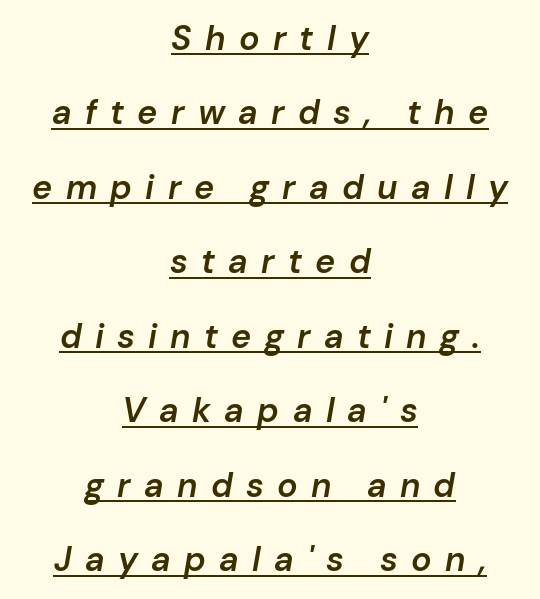
Q: Is the text bold? A: Semi-bold.
Q: Is the text italic (slanted)? A: Yes, it leans right by about 10 degrees.
Q: Is the text underlined? A: Yes.
Q: How is the paragraph aligned? A: Centered.
Q: Is the spacing between letters normal or unusually wide? A: Unusually wide.
Q: Is the spacing between lines tight, normal or loose? A: Loose.
Q: Width (condensed, normal, or wide)? A: Normal.
Q: Stroke contrast? A: Low.
Q: x-height? A: Medium.
Q: Monospaced? A: No.
